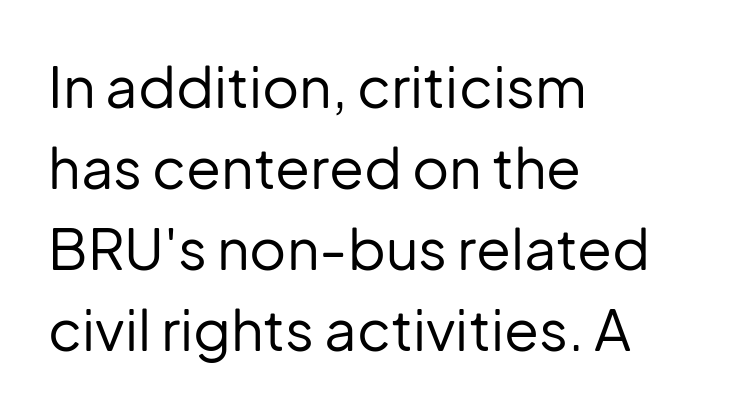
Q: Is the text bold? A: No.
Q: Is the text italic (slanted)? A: No, it is upright.
Q: Is the typeface a serif or a sans-serif typeface? A: Sans-serif.
Q: Is the text underlined? A: No.
Q: How is the paragraph aligned? A: Left-aligned.
Q: Is the spacing between letters normal or unusually wide? A: Normal.
Q: Is the spacing between lines tight, normal or loose? A: Normal.
Q: Width (condensed, normal, or wide)? A: Normal.
Q: Stroke contrast? A: Low.
Q: x-height? A: Medium.
Q: Monospaced? A: No.
